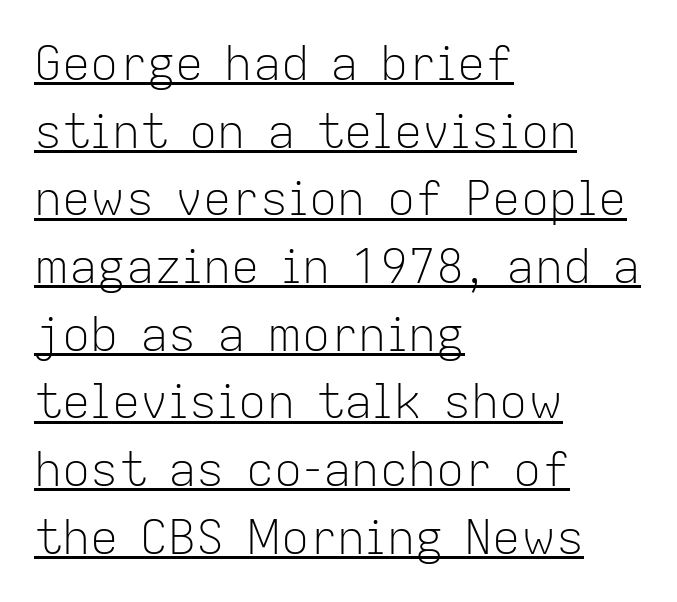
This reads as an unemphasized weight, regular at the heaviest. Regarding leading, the lines here are spaced in the standard way. In CSS terms this would be text-align: left. Look at the bottom of the vertical strokes: they stop flat, with no serifs. The letters sit at their default tracking, neither squeezed nor spread.
